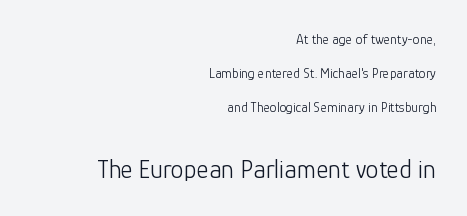
{"italic": "no", "bold": "no", "underline": "no", "align": "right", "line_spacing": "loose", "line_spacing_ratio": 2.44, "letter_spacing": "normal", "letter_spacing_em": 0.0, "larger_block": "second", "size_ratio": 1.86, "glyph_px": 26}
